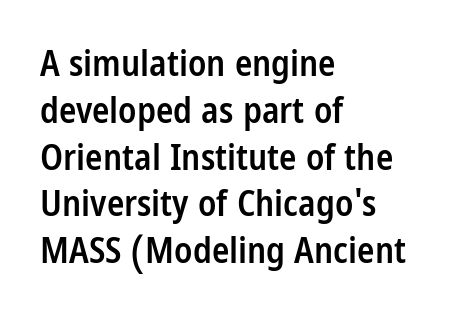
{"serif": "no", "italic": "no", "bold": "semi", "weight": "semibold", "width": "condensed", "stroke_contrast": "low", "x_height": "large", "monospaced": "no", "underline": "no", "align": "left", "line_spacing": "normal", "line_spacing_ratio": 1.3, "letter_spacing": "normal", "letter_spacing_em": 0.0, "glyph_px": 36}
